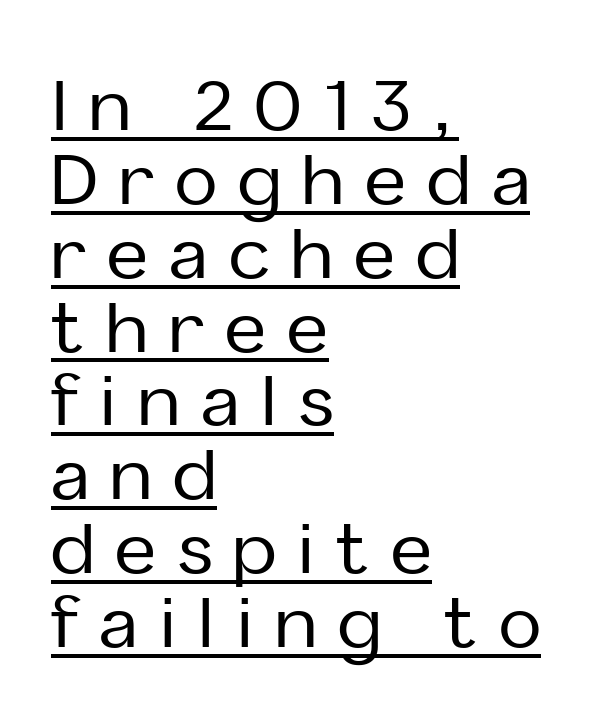
The specimen includes a rule beneath the text block's lines. Character widths vary here, with narrow letters taking less room than wide ones. Short note: letters widely spaced. This is the regular roman posture of the typeface. Examine the stroke ends and you'll find no serifs. The lines in this sample share a left origin and differ only in where they stop.
